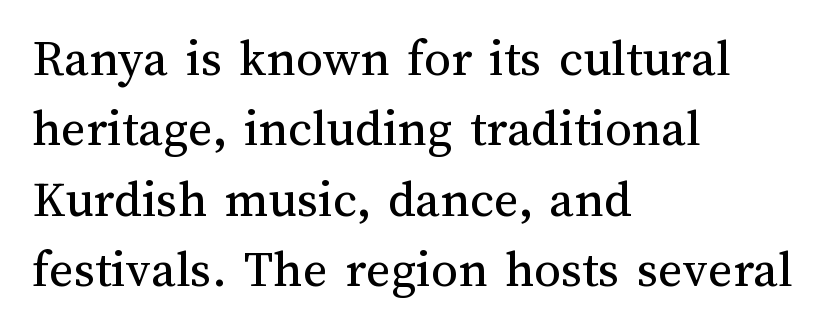
The image shows 53 px regular-weight type, upright; set left-aligned, normal line spacing (1.33x), normal letter spacing, not underlined; medium stroke contrast and a medium x-height.
